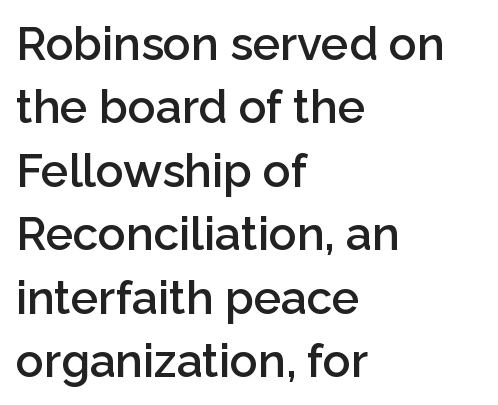
{"serif": "no", "italic": "no", "bold": "semi", "weight": "semibold", "width": "normal", "stroke_contrast": "low", "x_height": "medium", "monospaced": "no", "underline": "no", "align": "left", "line_spacing": "normal", "line_spacing_ratio": 1.38, "letter_spacing": "normal", "letter_spacing_em": 0.0, "glyph_px": 46}
